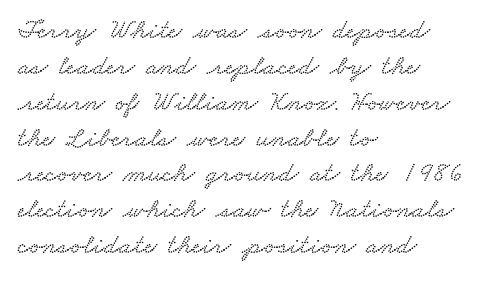
Q: Is the typeface a serif or a sans-serif typeface? A: Serif.
Q: Is the text underlined? A: No.
Q: How is the paragraph aligned? A: Left-aligned.
Q: Is the spacing between letters normal or unusually wide? A: Normal.
Q: Is the spacing between lines tight, normal or loose? A: Normal.
Q: Width (condensed, normal, or wide)? A: Wide.
Q: Stroke contrast? A: Low.
Q: x-height? A: Small.
Q: Monospaced? A: No.
